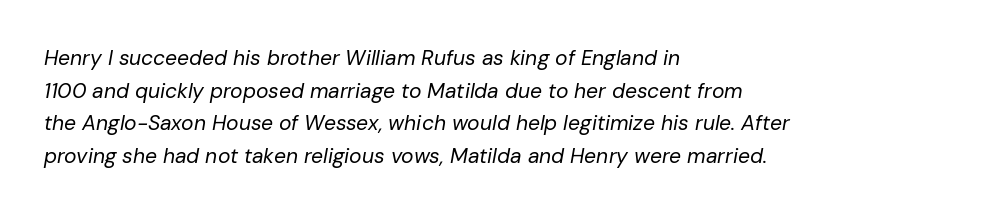
{"italic": "yes", "lean": "right", "slant_degrees": 10, "bold": "no", "underline": "no", "align": "left", "line_spacing": "normal", "line_spacing_ratio": 1.55, "letter_spacing": "normal", "letter_spacing_em": 0.0, "glyph_px": 21}
